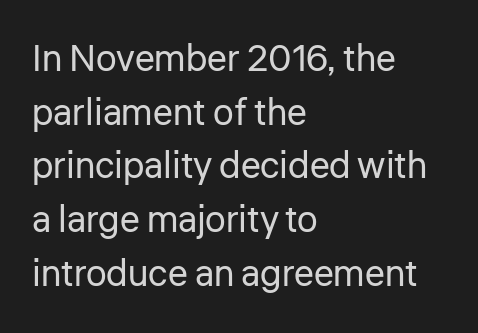
The image shows 37 px regular-weight sans-serif type, upright; set left-aligned, normal line spacing (1.45x), normal letter spacing, not underlined; low stroke contrast and a medium x-height.
